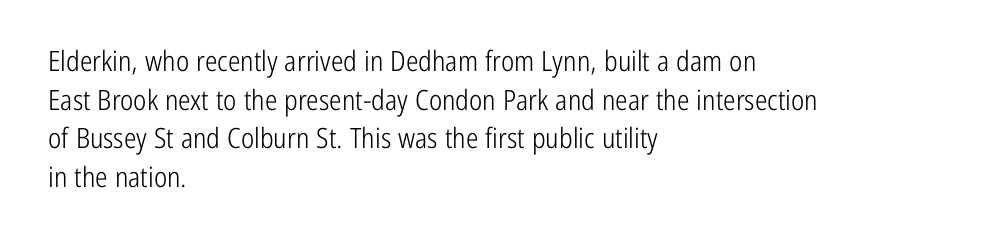
{"serif": "no", "italic": "no", "bold": "no", "weight": "light", "width": "condensed", "stroke_contrast": "low", "x_height": "medium", "monospaced": "no", "underline": "no", "align": "left", "line_spacing": "normal", "line_spacing_ratio": 1.38, "letter_spacing": "normal", "letter_spacing_em": 0.0, "glyph_px": 28}
